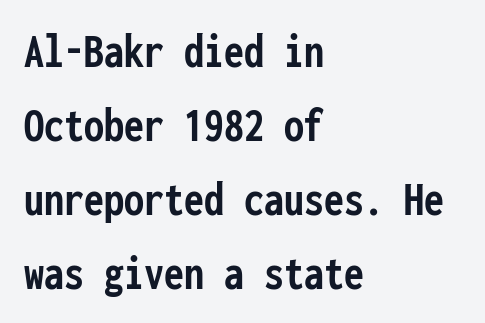
{"serif": "no", "italic": "no", "bold": "yes", "weight": "semibold", "width": "condensed", "stroke_contrast": "low", "x_height": "medium", "monospaced": "yes", "underline": "no", "align": "left", "line_spacing": "normal", "line_spacing_ratio": 1.48, "letter_spacing": "normal", "letter_spacing_em": 0.0, "glyph_px": 50}
